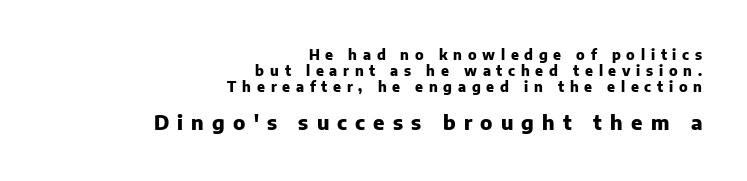
The passage shown has open, widely tracked lettering throughout. The rag falls on the left side of this text block. Has an underline been added? It has not. Style check: upright.
